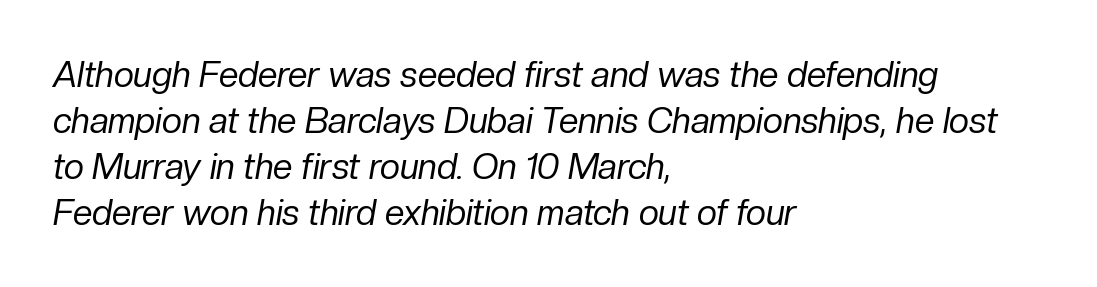
The image shows 35 px regular-weight type, italic (leaning right); set left-aligned, normal line spacing (1.31x), normal letter spacing, not underlined; low stroke contrast and a medium x-height.
